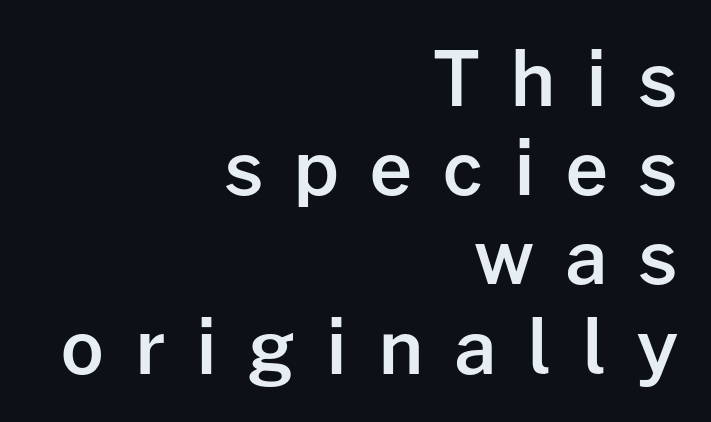
The image shows 75 px semibold sans-serif type, upright; set right-aligned, line spacing 1.19x, unusually wide letter spacing (+0.41 em), not underlined; low stroke contrast and a medium x-height.
